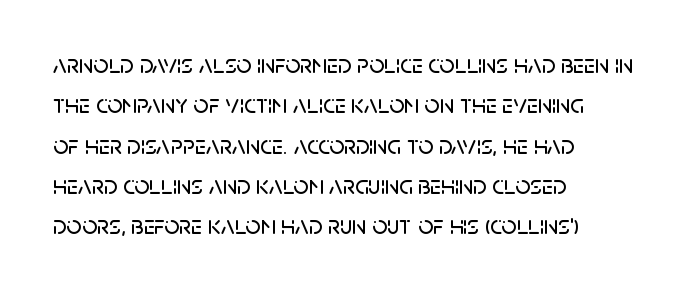
{"italic": "no", "underline": "no", "align": "left", "line_spacing": "normal", "line_spacing_ratio": 1.55, "letter_spacing": "normal", "letter_spacing_em": 0.0, "glyph_px": 26}
